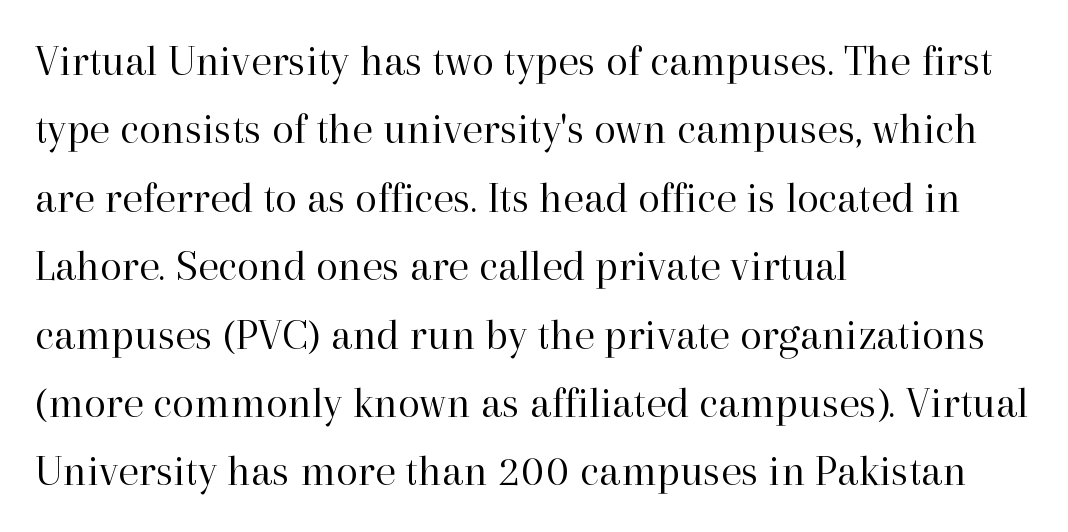
The image shows 45 px regular-weight serif type, upright; set left-aligned, normal line spacing (1.52x), normal letter spacing, not underlined; high stroke contrast and a medium x-height.
